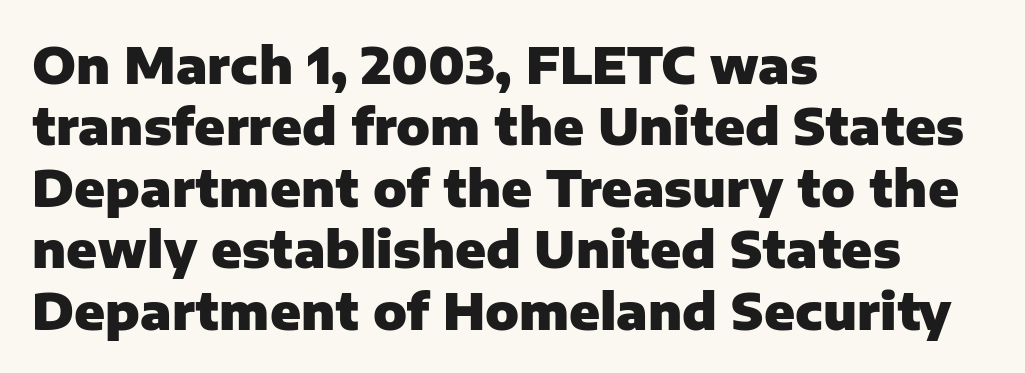
Q: Is the text bold? A: Yes.
Q: Is the text italic (slanted)? A: No, it is upright.
Q: Is the typeface a serif or a sans-serif typeface? A: Sans-serif.
Q: Is the text underlined? A: No.
Q: How is the paragraph aligned? A: Left-aligned.
Q: Is the spacing between letters normal or unusually wide? A: Normal.
Q: Width (condensed, normal, or wide)? A: Normal.
Q: Stroke contrast? A: Low.
Q: x-height? A: Medium.
Q: Monospaced? A: No.
